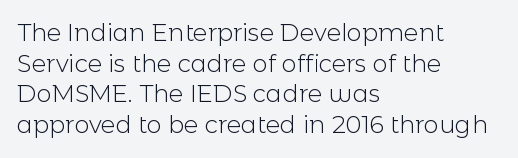
Q: Is the text bold? A: No.
Q: Is the text italic (slanted)? A: No, it is upright.
Q: Is the text underlined? A: No.
Q: How is the paragraph aligned? A: Left-aligned.
Q: Is the spacing between letters normal or unusually wide? A: Normal.
Q: Is the spacing between lines tight, normal or loose? A: Normal.
